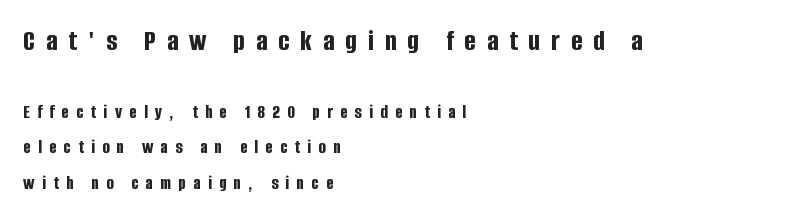
{"serif": "no", "italic": "no", "bold": "yes", "weight": "bold", "width": "condensed", "stroke_contrast": "low", "x_height": "large", "monospaced": "no", "underline": "no", "align": "left", "line_spacing_ratio": 1.86, "letter_spacing": "wide", "letter_spacing_em": 0.39, "larger_block": "first", "size_ratio": 1.53, "glyph_px": 29}
